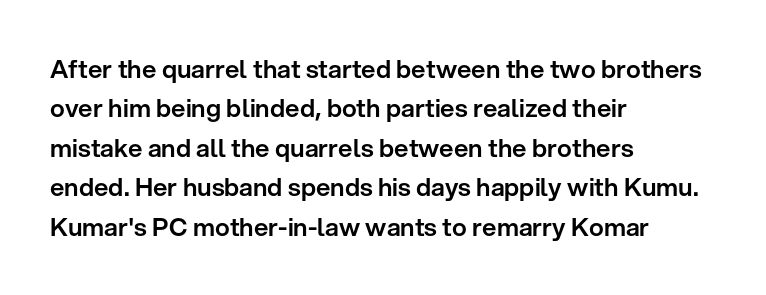
The image shows 25 px text type, upright; set left-aligned, normal line spacing (1.58x), normal letter spacing, not underlined.
